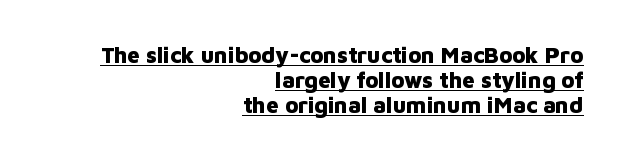
Q: Is the text bold? A: Yes.
Q: Is the text italic (slanted)? A: No, it is upright.
Q: Is the text underlined? A: Yes.
Q: How is the paragraph aligned? A: Right-aligned.
Q: Is the spacing between letters normal or unusually wide? A: Normal.
Q: Is the spacing between lines tight, normal or loose? A: Tight.
